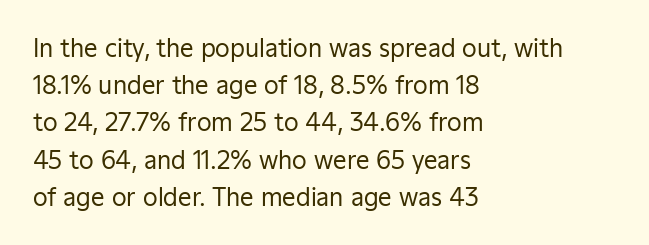
Q: Is the text bold? A: No.
Q: Is the text italic (slanted)? A: No, it is upright.
Q: Is the text underlined? A: No.
Q: How is the paragraph aligned? A: Left-aligned.
Q: Is the spacing between letters normal or unusually wide? A: Normal.
Q: Is the spacing between lines tight, normal or loose? A: Normal.
